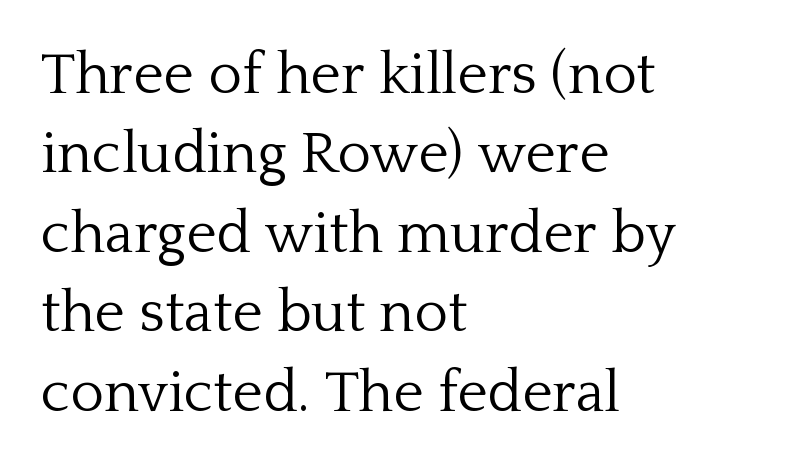
The image shows 58 px light serif type, upright; set left-aligned, normal line spacing (1.37x), normal letter spacing, not underlined; low stroke contrast and a medium x-height.
